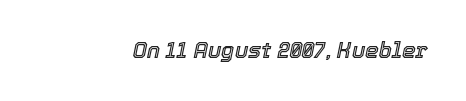
Q: Is the text italic (slanted)? A: Yes, it leans right by about 12 degrees.
Q: Is the text underlined? A: No.
Q: Is the spacing between letters normal or unusually wide? A: Normal.
